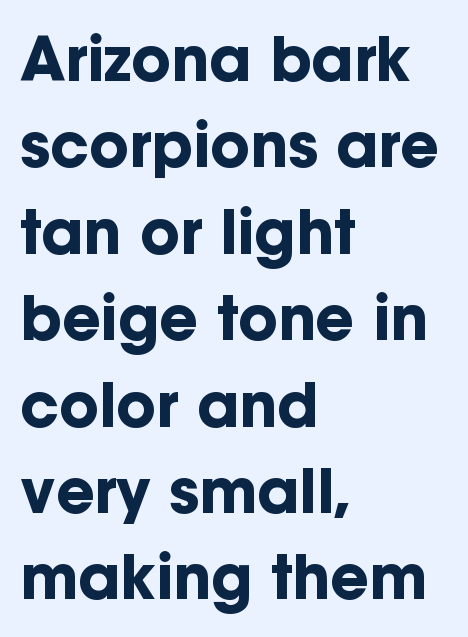
Nothing sits at the stroke ends, so this counts as sans-serif. A student would call this left alignment; a typographer would say flush left, rag right. The specimen omits any rule beneath the text block's lines. The letterforms sit shoulder to shoulder at normal distance.
